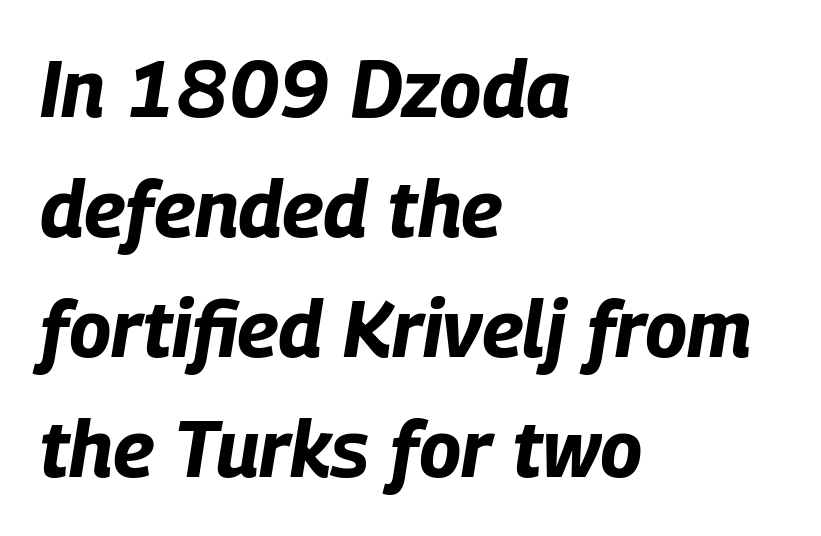
Q: Is the text bold? A: Yes.
Q: Is the text italic (slanted)? A: Yes, it leans right by about 9 degrees.
Q: Is the text underlined? A: No.
Q: How is the paragraph aligned? A: Left-aligned.
Q: Is the spacing between letters normal or unusually wide? A: Normal.
Q: Is the spacing between lines tight, normal or loose? A: Normal.
Q: Width (condensed, normal, or wide)? A: Condensed.
Q: Stroke contrast? A: Low.
Q: x-height? A: Large.
Q: Monospaced? A: No.
